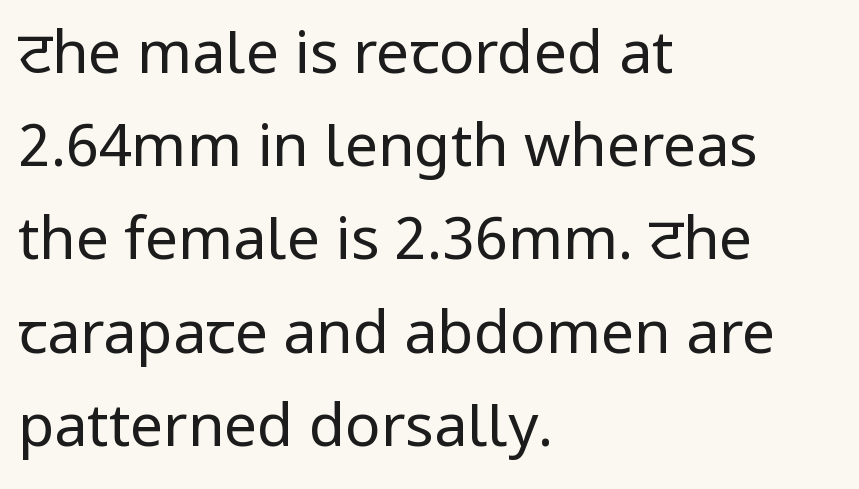
Q: Is the text bold? A: No.
Q: Is the text italic (slanted)? A: No, it is upright.
Q: Is the typeface a serif or a sans-serif typeface? A: Sans-serif.
Q: Is the text underlined? A: No.
Q: How is the paragraph aligned? A: Left-aligned.
Q: Is the spacing between letters normal or unusually wide? A: Normal.
Q: Is the spacing between lines tight, normal or loose? A: Normal.
Q: Width (condensed, normal, or wide)? A: Normal.
Q: Stroke contrast? A: Low.
Q: x-height? A: Medium.
Q: Monospaced? A: No.
